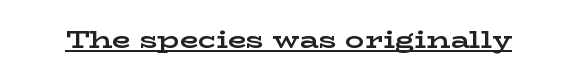
Students, observe the line beneath the letters — that is underlining. Upright lettering throughout. Summary of weight: heavy, a full bold. Here the glyphs are tracked normally, forming tight word shapes.
